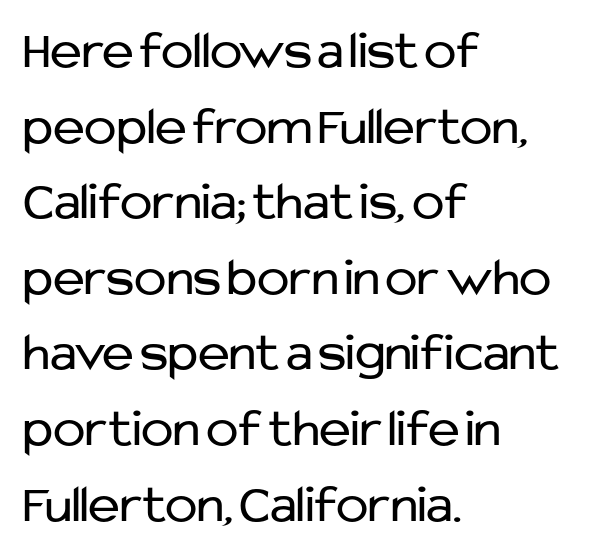
The image shows 54 px regular-weight sans-serif type, upright; set left-aligned, normal line spacing (1.4x), normal letter spacing, not underlined; low stroke contrast and a medium x-height.
